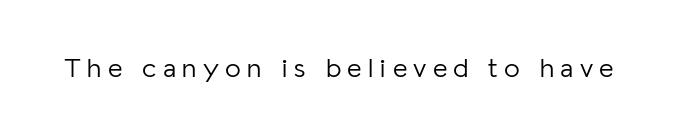
Caption: face not bold, strokes unweighted. This rendering widens character spacing well past its baseline value. The rendering uses natural spacing where letterforms have individual widths. Notice how the stems are strictly vertical — no italics here. Underlining? Definitely not there.
